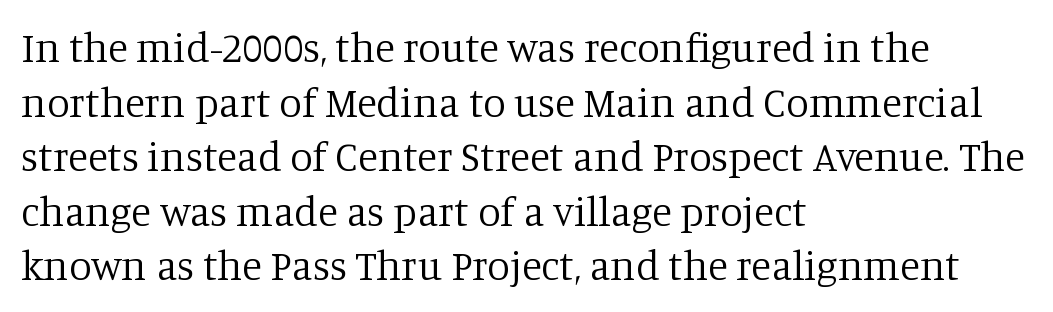
{"serif": "yes", "italic": "no", "bold": "no", "weight": "regular", "width": "normal", "stroke_contrast": "low", "x_height": "large", "monospaced": "no", "underline": "no", "align": "left", "line_spacing": "normal", "line_spacing_ratio": 1.33, "letter_spacing": "normal", "letter_spacing_em": 0.0, "glyph_px": 41}
